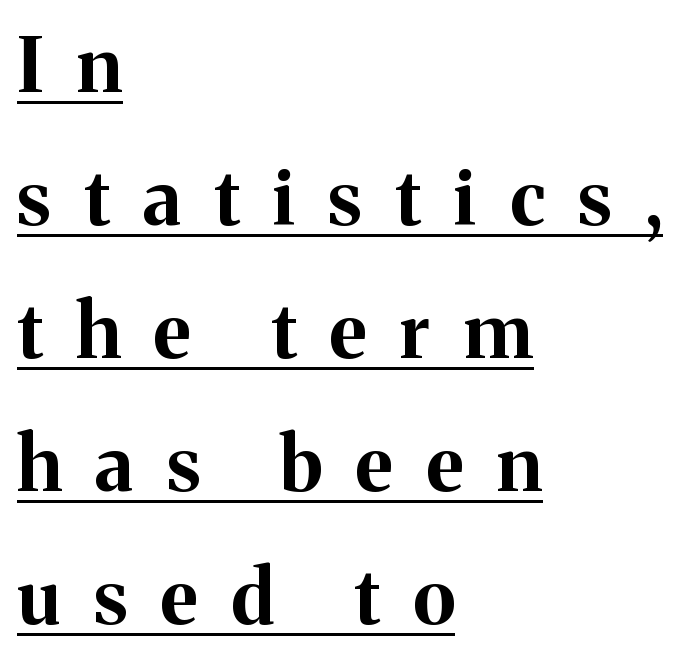
Q: Is the text bold? A: Yes.
Q: Is the text italic (slanted)? A: No, it is upright.
Q: Is the typeface a serif or a sans-serif typeface? A: Serif.
Q: Is the text underlined? A: Yes.
Q: How is the paragraph aligned? A: Left-aligned.
Q: Is the spacing between letters normal or unusually wide? A: Unusually wide.
Q: Width (condensed, normal, or wide)? A: Normal.
Q: Stroke contrast? A: Medium.
Q: x-height? A: Medium.
Q: Monospaced? A: No.
